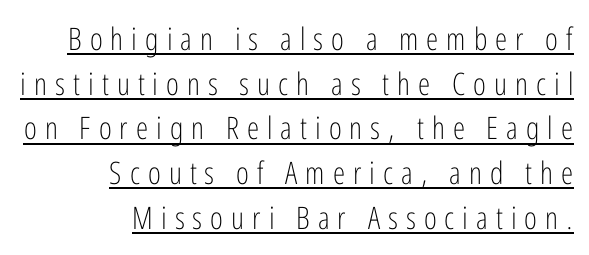
{"serif": "no", "italic": "no", "bold": "no", "weight": "light", "width": "condensed", "stroke_contrast": "low", "x_height": "medium", "monospaced": "no", "underline": "yes", "align": "right", "line_spacing": "normal", "line_spacing_ratio": 1.44, "letter_spacing": "wide", "letter_spacing_em": 0.26, "glyph_px": 31}
